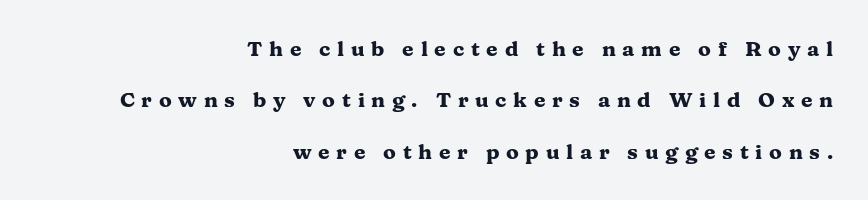
The image shows 21 px bold type, upright; set right-aligned, loose line spacing (2.45x), unusually wide letter spacing (+0.32 em), not underlined.
